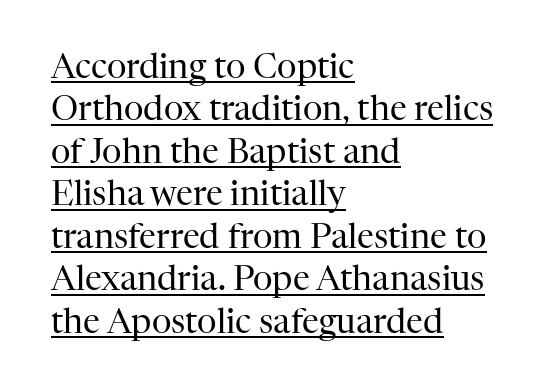
Is the type heavy? It reads as light-to-regular instead. You could not count columns in this text — the font is proportionally spaced. Unlike a clean sans, this face finishes its strokes with serifs. Teacher's note: observe the even left margin — that is flush-left alignment. How are the letters spaced? Ordinarily, with no added tracking. The glyphs are accompanied by a horizontal stroke just below them.
